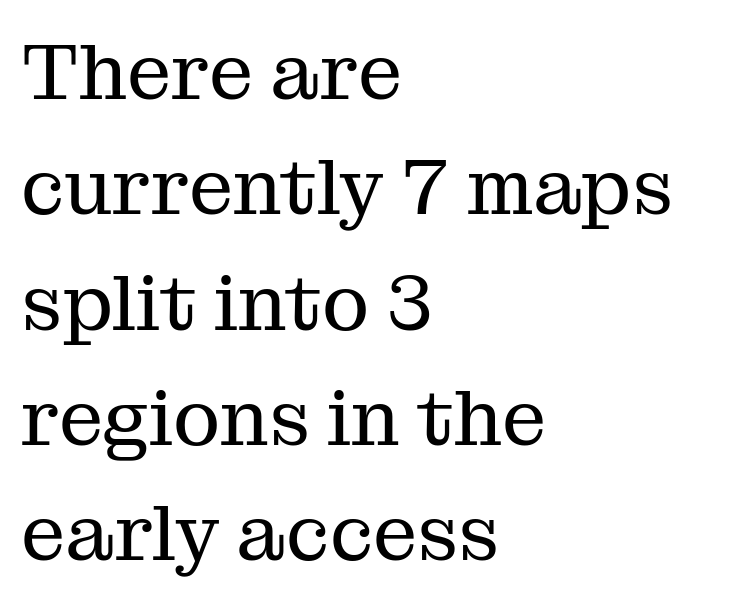
The image shows 79 px regular-weight serif type, upright; set left-aligned, normal line spacing (1.46x), normal letter spacing, not underlined; medium stroke contrast and a medium x-height.
